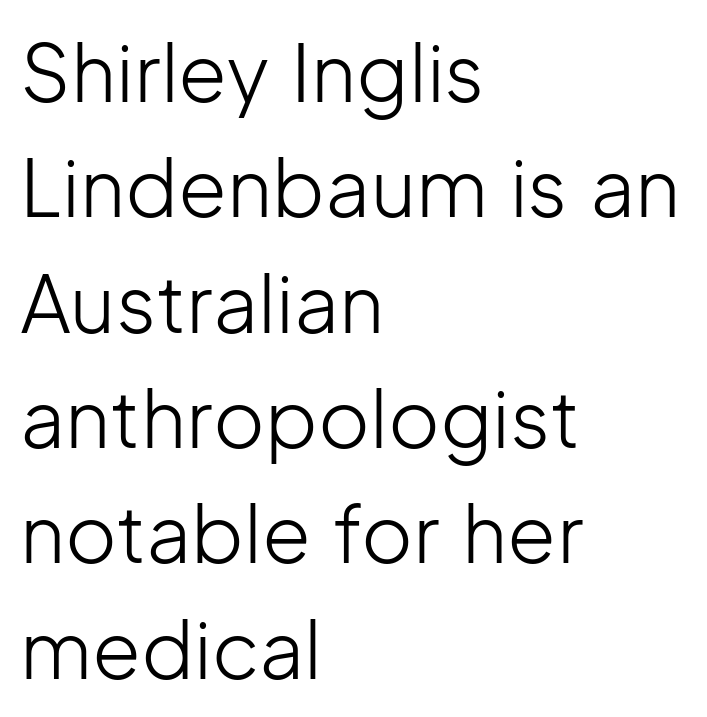
The image shows 79 px light sans-serif type, upright; set left-aligned, normal line spacing (1.46x), normal letter spacing, not underlined; low stroke contrast and a medium x-height.
